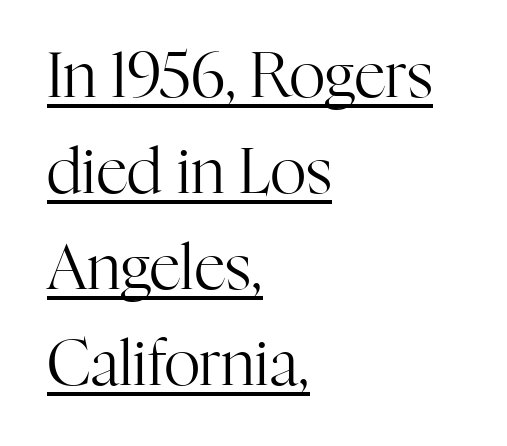
Q: Is the text bold? A: No.
Q: Is the text italic (slanted)? A: No, it is upright.
Q: Is the typeface a serif or a sans-serif typeface? A: Serif.
Q: Is the text underlined? A: Yes.
Q: How is the paragraph aligned? A: Left-aligned.
Q: Is the spacing between letters normal or unusually wide? A: Normal.
Q: Is the spacing between lines tight, normal or loose? A: Normal.
Q: Width (condensed, normal, or wide)? A: Normal.
Q: Stroke contrast? A: High.
Q: x-height? A: Medium.
Q: Monospaced? A: No.
